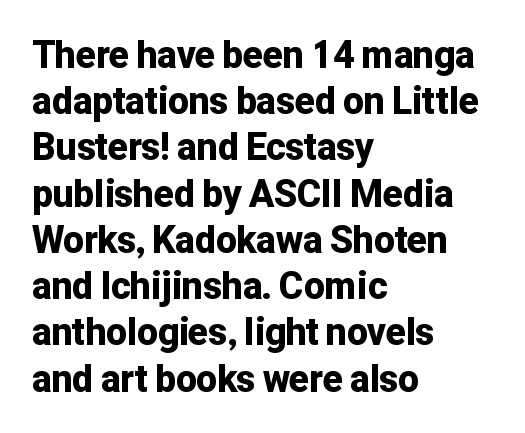
{"serif": "no", "italic": "no", "bold": "yes", "weight": "bold", "width": "normal", "stroke_contrast": "low", "x_height": "medium", "monospaced": "no", "underline": "no", "align": "left", "line_spacing": "normal", "line_spacing_ratio": 1.25, "letter_spacing": "normal", "letter_spacing_em": 0.0, "glyph_px": 37}
